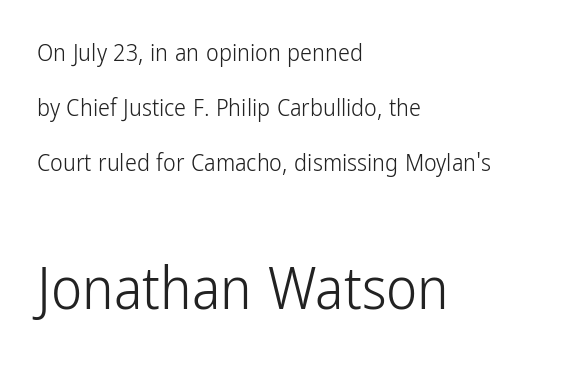
Q: Is the text bold? A: No.
Q: Is the text italic (slanted)? A: No, it is upright.
Q: Is the typeface a serif or a sans-serif typeface? A: Sans-serif.
Q: Is the text underlined? A: No.
Q: How is the paragraph aligned? A: Left-aligned.
Q: Is the spacing between letters normal or unusually wide? A: Normal.
Q: Is the spacing between lines tight, normal or loose? A: Loose.
Q: Which block of text is set in a larger size, the first (top) or the second (bottom)? A: The second (bottom) one.
Q: Width (condensed, normal, or wide)? A: Condensed.
Q: Stroke contrast? A: Low.
Q: x-height? A: Medium.
Q: Monospaced? A: No.
